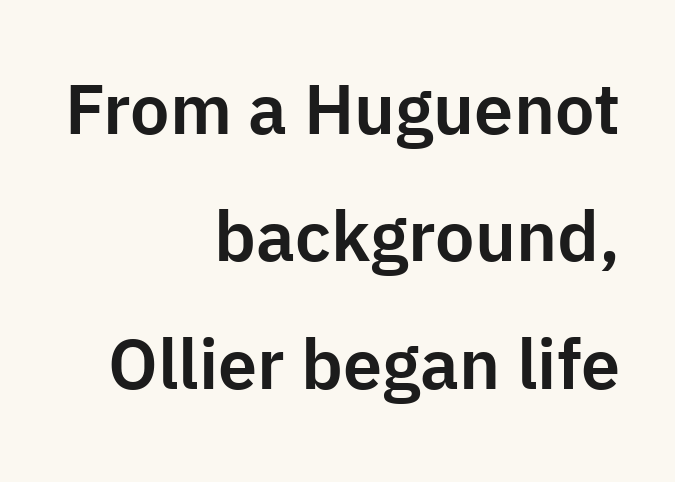
Q: Is the text italic (slanted)? A: No, it is upright.
Q: Is the typeface a serif or a sans-serif typeface? A: Sans-serif.
Q: Is the text underlined? A: No.
Q: How is the paragraph aligned? A: Right-aligned.
Q: Is the spacing between letters normal or unusually wide? A: Normal.
Q: Width (condensed, normal, or wide)? A: Normal.
Q: Stroke contrast? A: Low.
Q: x-height? A: Medium.
Q: Monospaced? A: No.
